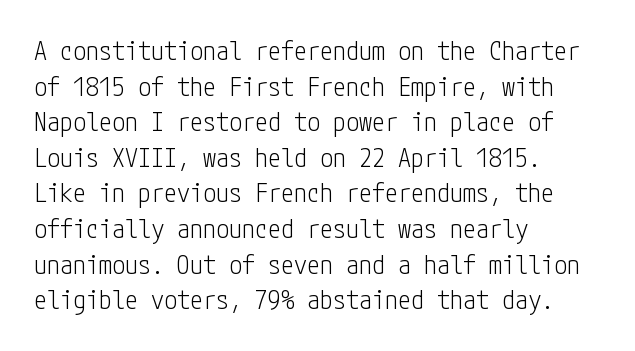
Q: Is the text bold? A: No.
Q: Is the text italic (slanted)? A: No, it is upright.
Q: Is the text underlined? A: No.
Q: How is the paragraph aligned? A: Left-aligned.
Q: Is the spacing between letters normal or unusually wide? A: Normal.
Q: Is the spacing between lines tight, normal or loose? A: Normal.
